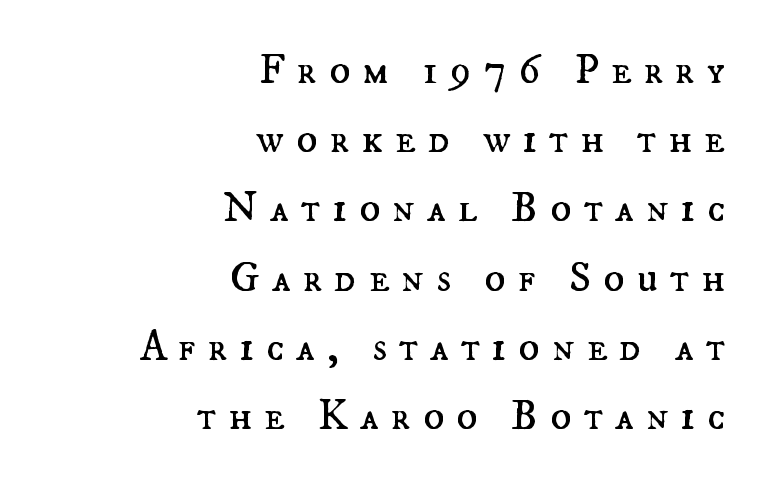
The image shows 43 px regular-weight type, upright; set right-aligned, normal line spacing (1.61x), unusually wide letter spacing (+0.28 em), not underlined; medium stroke contrast and a small x-height.
